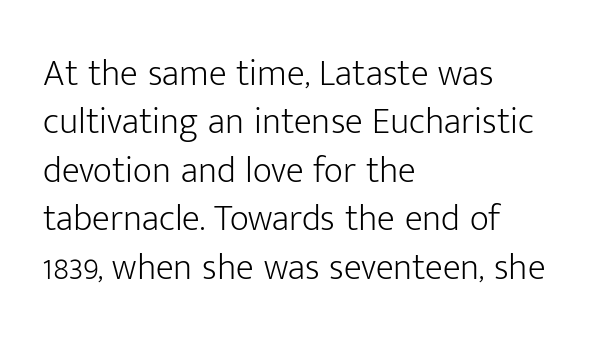
{"serif": "no", "italic": "no", "bold": "no", "weight": "light", "width": "normal", "stroke_contrast": "low", "x_height": "medium", "monospaced": "no", "underline": "no", "align": "left", "line_spacing": "normal", "line_spacing_ratio": 1.31, "letter_spacing": "normal", "letter_spacing_em": 0.0, "glyph_px": 37}
